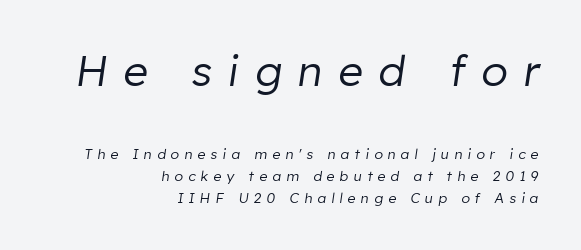
The image shows 43 px regular-weight type, italic (leaning right); set right-aligned, normal line spacing (1.57x), unusually wide letter spacing (+0.37 em), not underlined; the first (top) block is 3.07x larger; low stroke contrast and a medium x-height.
